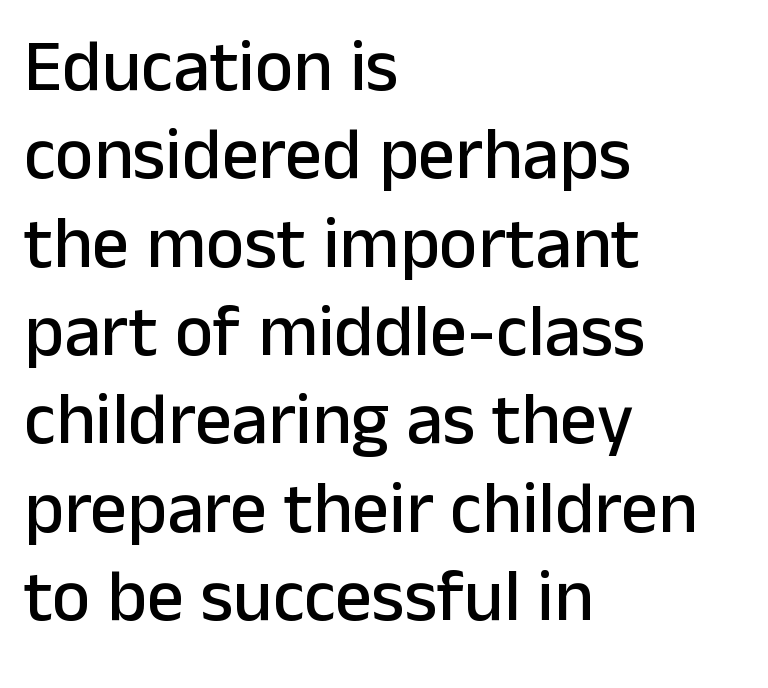
{"serif": "no", "italic": "no", "width": "normal", "stroke_contrast": "low", "x_height": "medium", "monospaced": "no", "underline": "no", "align": "left", "line_spacing_ratio": 1.21, "letter_spacing": "normal", "letter_spacing_em": 0.0, "glyph_px": 73}
